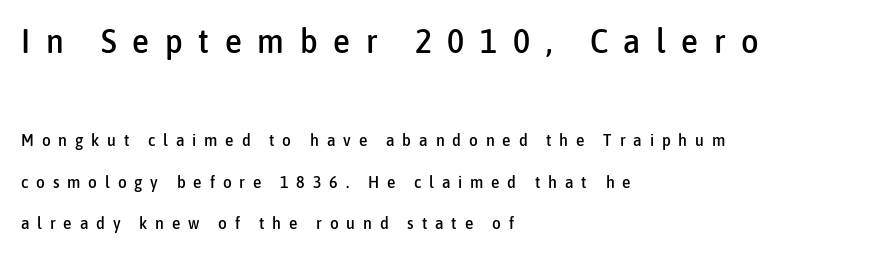
Q: Is the text italic (slanted)? A: No, it is upright.
Q: Is the typeface a serif or a sans-serif typeface? A: Sans-serif.
Q: Is the text underlined? A: No.
Q: How is the paragraph aligned? A: Left-aligned.
Q: Is the spacing between letters normal or unusually wide? A: Unusually wide.
Q: Is the spacing between lines tight, normal or loose? A: Loose.
Q: Which block of text is set in a larger size, the first (top) or the second (bottom)? A: The first (top) one.
Q: Width (condensed, normal, or wide)? A: Condensed.
Q: Stroke contrast? A: Low.
Q: x-height? A: Medium.
Q: Monospaced? A: No.
